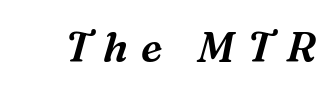
Q: Is the text italic (slanted)? A: Yes, it leans right by about 16 degrees.
Q: Is the typeface a serif or a sans-serif typeface? A: Serif.
Q: Is the text underlined? A: No.
Q: Is the spacing between letters normal or unusually wide? A: Unusually wide.
Q: Width (condensed, normal, or wide)? A: Normal.
Q: Stroke contrast? A: Medium.
Q: x-height? A: Medium.
Q: Monospaced? A: No.
